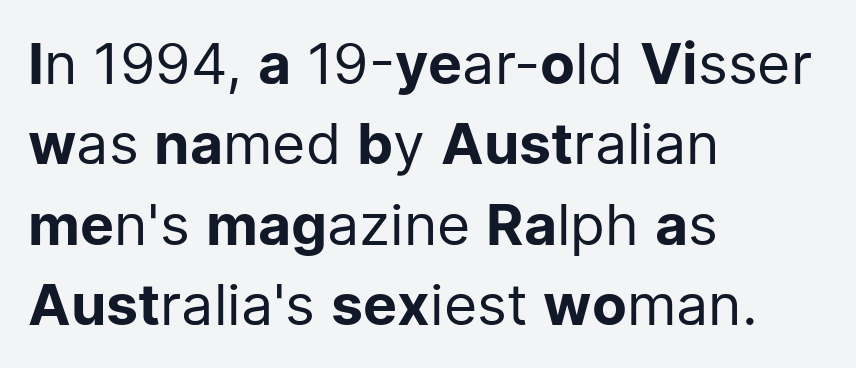
The image shows 57 px regular-weight sans-serif type, upright; set left-aligned, normal line spacing (1.41x), normal letter spacing, not underlined; low stroke contrast and a medium x-height.
